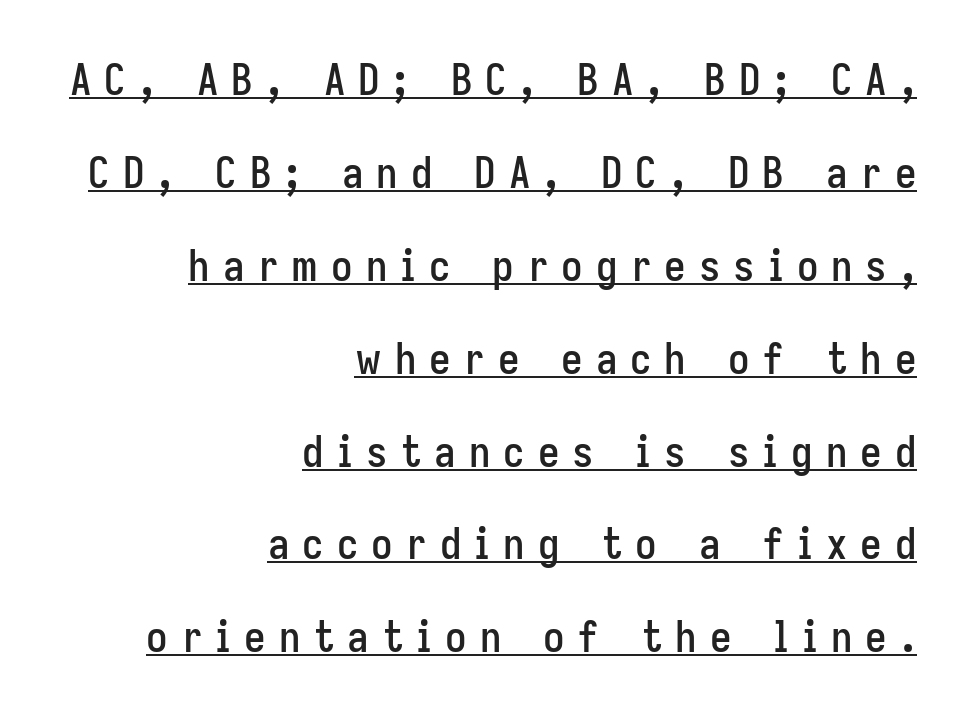
{"serif": "no", "italic": "no", "width": "condensed", "stroke_contrast": "low", "x_height": "medium", "monospaced": "no", "underline": "yes", "align": "right", "line_spacing": "loose", "line_spacing_ratio": 2.16, "letter_spacing": "wide", "letter_spacing_em": 0.3, "glyph_px": 43}
